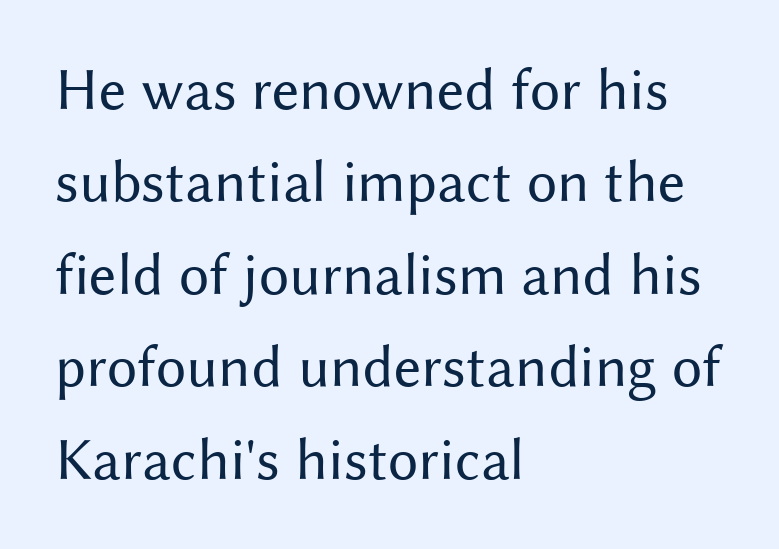
Q: Is the text bold? A: No.
Q: Is the text italic (slanted)? A: No, it is upright.
Q: Is the typeface a serif or a sans-serif typeface? A: Sans-serif.
Q: Is the text underlined? A: No.
Q: How is the paragraph aligned? A: Left-aligned.
Q: Is the spacing between letters normal or unusually wide? A: Normal.
Q: Is the spacing between lines tight, normal or loose? A: Normal.
Q: Width (condensed, normal, or wide)? A: Normal.
Q: Stroke contrast? A: Medium.
Q: x-height? A: Medium.
Q: Monospaced? A: No.
